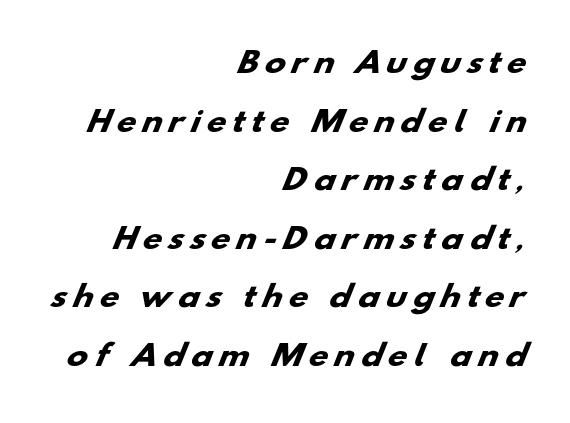
Right-aligned paragraph, ragged on the left. Compared with typical paragraphs, the rows here are farther apart. Do the characters align in a grid? No, the font is proportional. The gaps between neighbouring characters are conspicuously large. This sample uses a sans-serif face.
